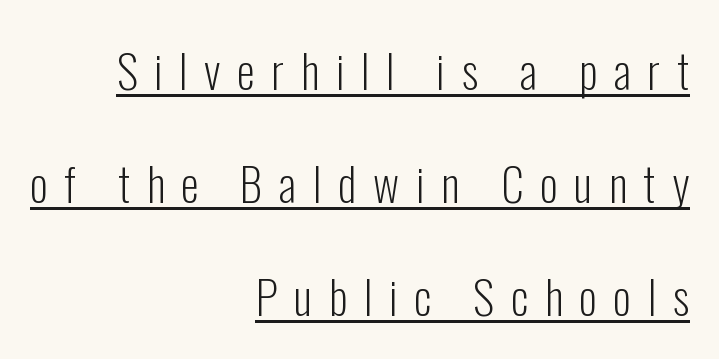
The image shows 46 px light, condensed sans-serif type, upright; set right-aligned, loose line spacing (2.46x), unusually wide letter spacing (+0.36 em), underlined; low stroke contrast and a medium x-height.
